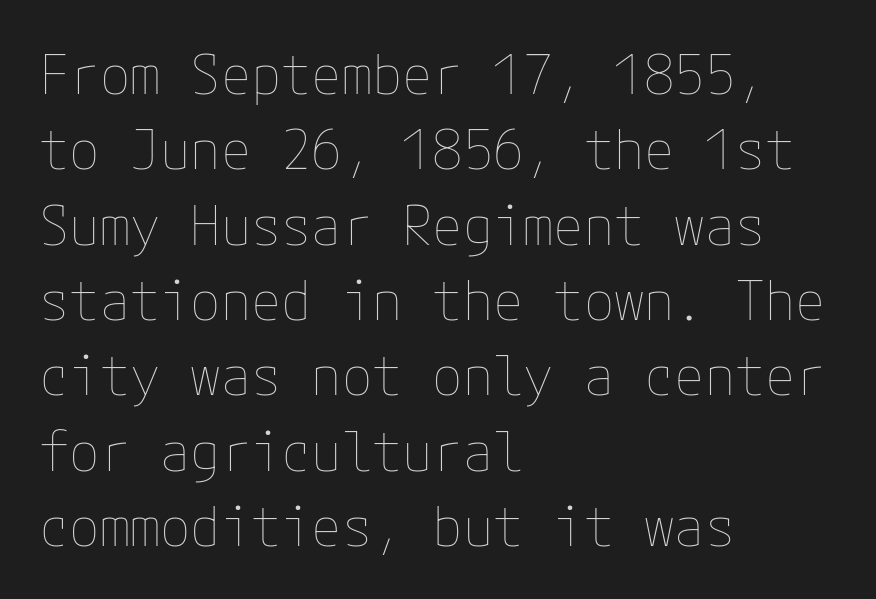
The designer left line spacing at the default. The letterforms sit at book weight or below. A clean baseline with only descenders dipping below it. A student would call this left alignment; a typographer would say flush left, rag right. Tall strokes in this sample are plumb rather than angled.
